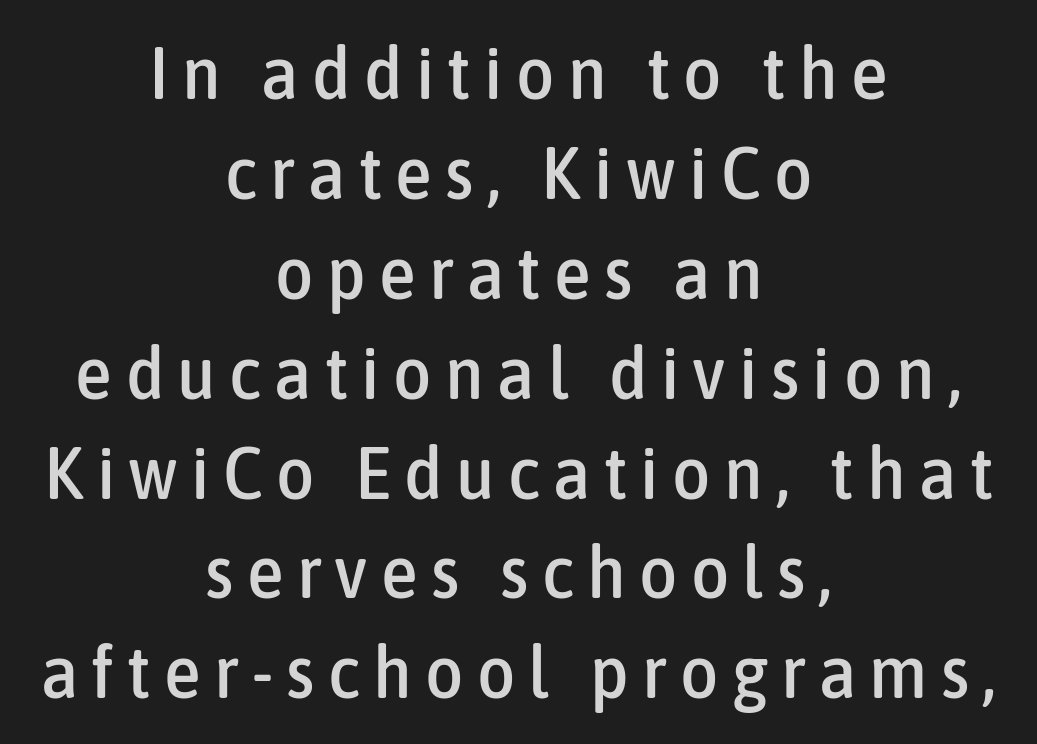
Q: Is the text italic (slanted)? A: No, it is upright.
Q: Is the typeface a serif or a sans-serif typeface? A: Sans-serif.
Q: Is the text underlined? A: No.
Q: How is the paragraph aligned? A: Centered.
Q: Is the spacing between lines tight, normal or loose? A: Normal.
Q: Width (condensed, normal, or wide)? A: Condensed.
Q: Stroke contrast? A: Low.
Q: x-height? A: Medium.
Q: Monospaced? A: No.
